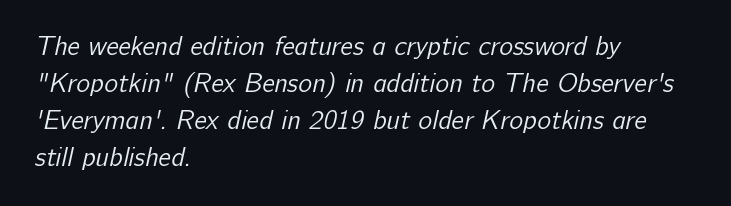
Q: Is the text bold? A: No.
Q: Is the text underlined? A: No.
Q: How is the paragraph aligned? A: Left-aligned.
Q: Is the spacing between letters normal or unusually wide? A: Normal.
Q: Is the spacing between lines tight, normal or loose? A: Normal.
